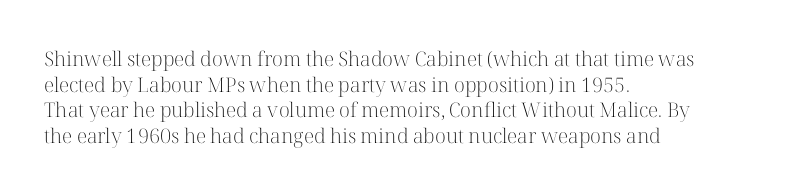
The weight would be labelled regular, book, light, or lighter still. Tall strokes in this sample are plumb rather than angled. These lines stack with their left ends in a neat column. Unmarked baselines from the first word to the last. Regular leading. A typesetter would call this zero additional tracking.
